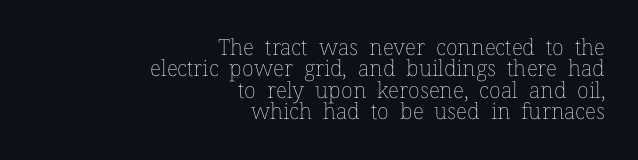
The image shows 22 px text type, upright; set right-aligned, tight line spacing (0.97x), normal letter spacing, not underlined.
